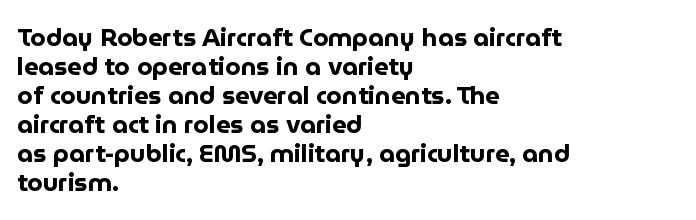
The image shows 25 px bold type, upright; set left-aligned, line spacing 1.16x, normal letter spacing, not underlined.
